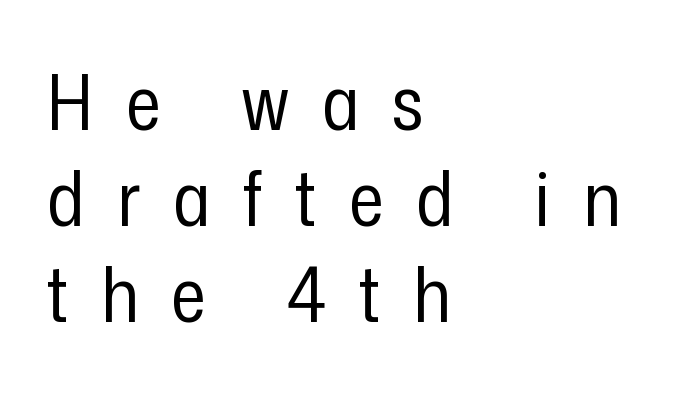
Italic: no, the glyphs are upright roman. Every row of glyphs begins at an identical x-position on the left. Observe the absence of serifs on each vertical stroke in this sample. The rendering uses natural spacing where letterforms have individual widths.
